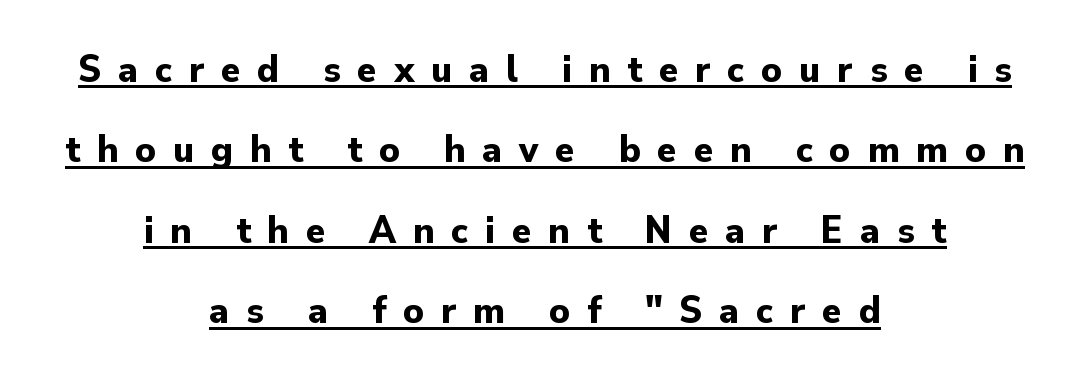
The image shows 40 px bold sans-serif type, upright; set centered, loose line spacing (2.01x), unusually wide letter spacing (+0.42 em), underlined; low stroke contrast and a small x-height.
